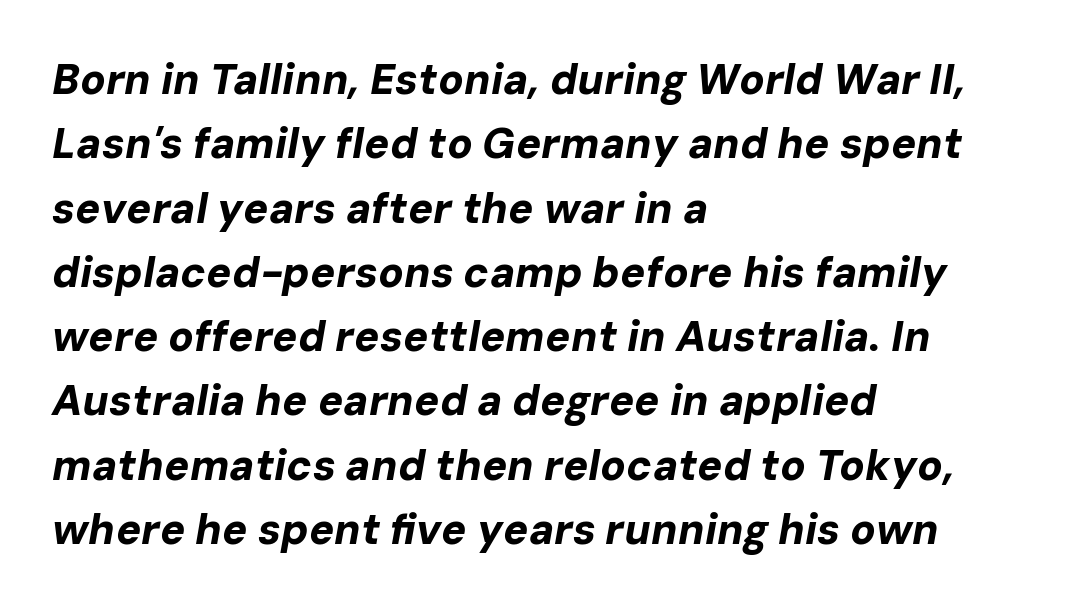
{"italic": "yes", "lean": "right", "slant_degrees": 10, "bold": "yes", "weight": "bold", "width": "normal", "stroke_contrast": "low", "x_height": "medium", "monospaced": "no", "underline": "no", "align": "left", "line_spacing": "normal", "line_spacing_ratio": 1.53, "letter_spacing": "normal", "letter_spacing_em": 0.0, "glyph_px": 42}
